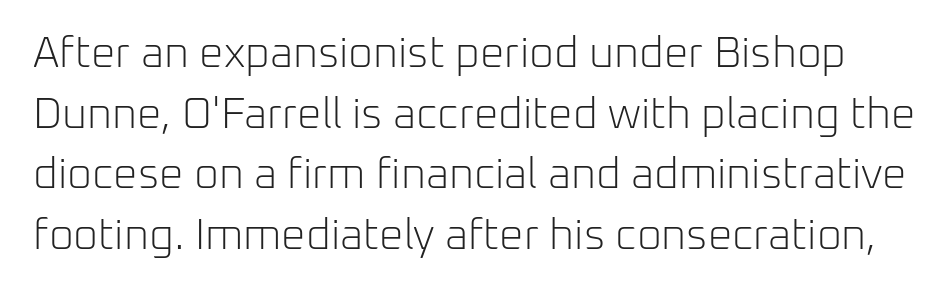
The image shows 43 px light sans-serif type, upright; set normal line spacing (1.41x), normal letter spacing, not underlined; low stroke contrast and a medium x-height.
